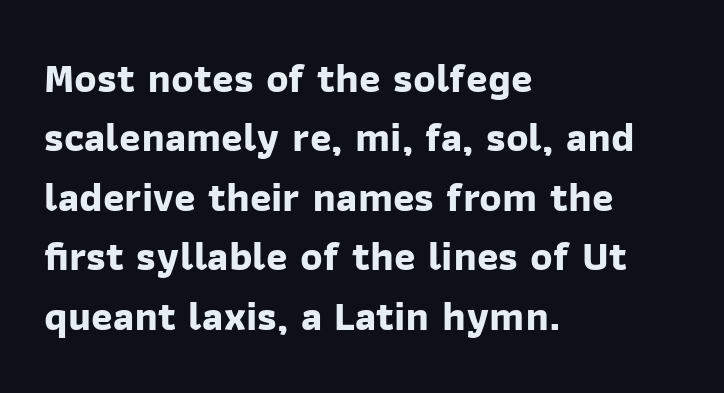
Q: Is the text bold? A: Yes.
Q: Is the typeface a serif or a sans-serif typeface? A: Sans-serif.
Q: Is the text underlined? A: No.
Q: How is the paragraph aligned? A: Left-aligned.
Q: Is the spacing between letters normal or unusually wide? A: Normal.
Q: Is the spacing between lines tight, normal or loose? A: Normal.
Q: Width (condensed, normal, or wide)? A: Normal.
Q: Stroke contrast? A: Low.
Q: x-height? A: Medium.
Q: Monospaced? A: No.
